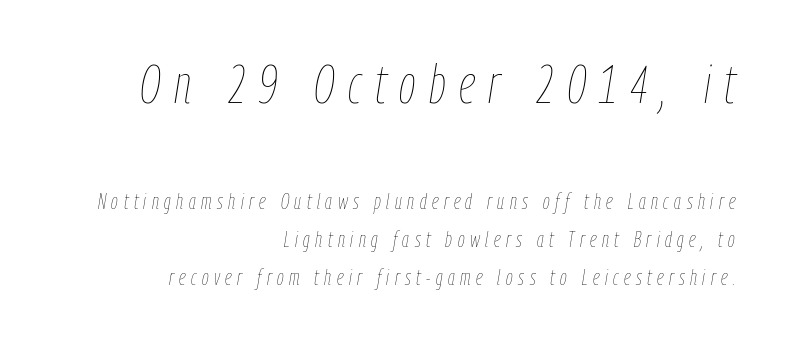
{"italic": "yes", "lean": "right", "slant_degrees": 9, "bold": "no", "weight": "thin", "width": "condensed", "stroke_contrast": "low", "x_height": "medium", "monospaced": "no", "underline": "no", "align": "right", "line_spacing_ratio": 1.73, "letter_spacing": "wide", "letter_spacing_em": 0.25, "larger_block": "first", "size_ratio": 2.45, "glyph_px": 54}
